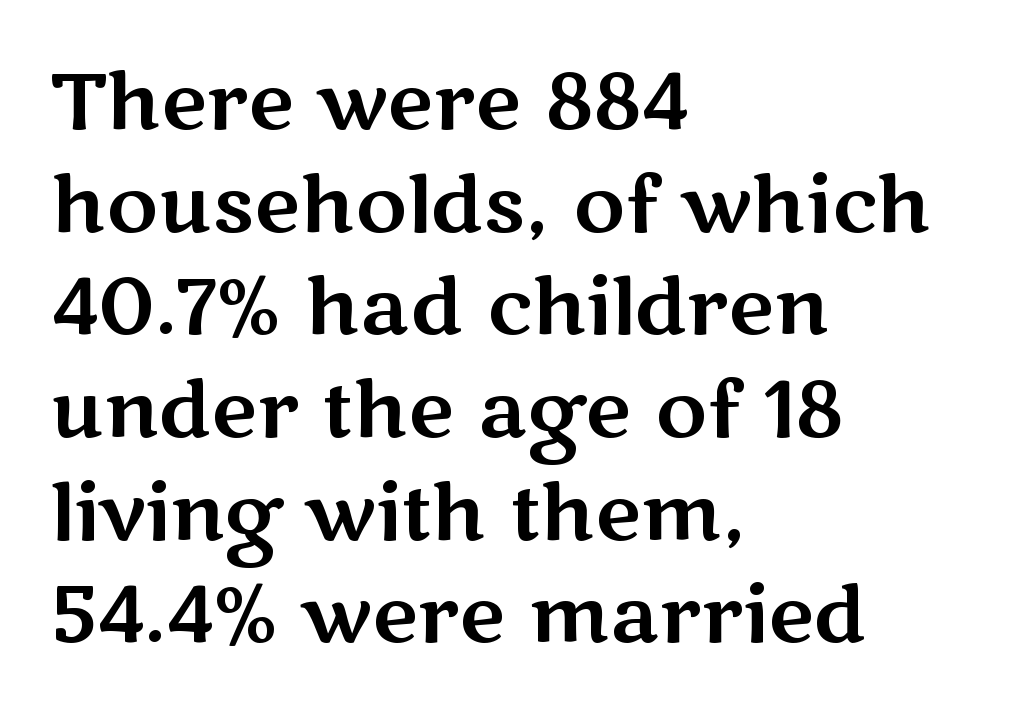
Tall strokes in this sample are plumb rather than angled. Spacing verdict: proportional, widths tailored to each character. Nope, no serifs anywhere on these letters. Casual observation: everything's shoved over to the left. No word sits above an underline.
